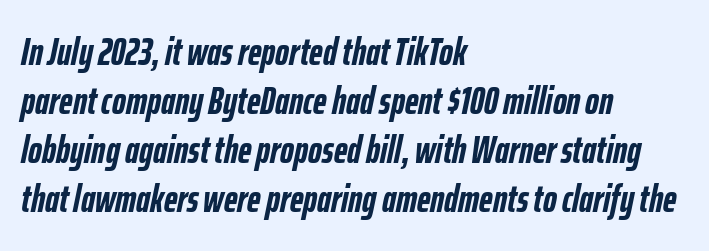
Q: Is the text bold? A: Yes.
Q: Is the text italic (slanted)? A: Yes, it leans right by about 12 degrees.
Q: Is the text underlined? A: No.
Q: How is the paragraph aligned? A: Left-aligned.
Q: Is the spacing between letters normal or unusually wide? A: Normal.
Q: Is the spacing between lines tight, normal or loose? A: Normal.
Q: Width (condensed, normal, or wide)? A: Condensed.
Q: Stroke contrast? A: Low.
Q: x-height? A: Medium.
Q: Monospaced? A: No.
